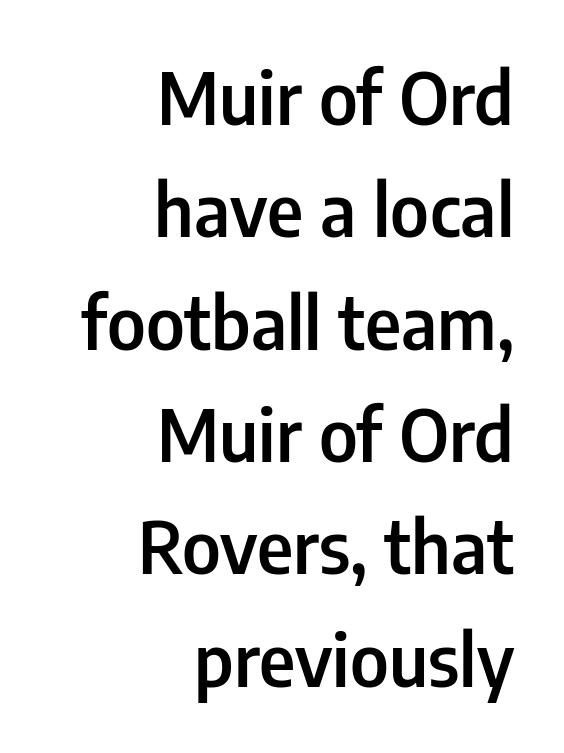
{"serif": "no", "italic": "no", "bold": "semi", "weight": "semibold", "width": "condensed", "stroke_contrast": "low", "x_height": "medium", "monospaced": "no", "underline": "no", "align": "right", "line_spacing": "normal", "line_spacing_ratio": 1.56, "letter_spacing": "normal", "letter_spacing_em": 0.0, "glyph_px": 72}
